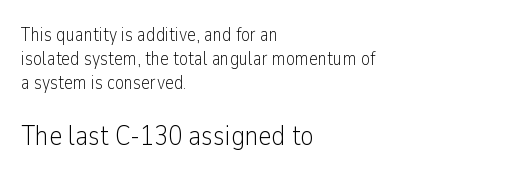
The image shows 28 px light, condensed sans-serif type, upright; set left-aligned, normal line spacing (1.27x), normal letter spacing, not underlined; the second (bottom) block is 1.47x larger; low stroke contrast and a medium x-height.
